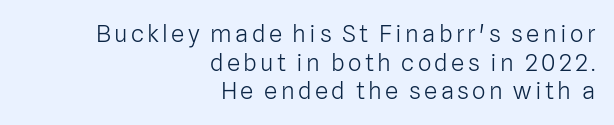
Line ends are locked; line starts wander. The passage shown is not underscored anywhere. Counters stay open thanks to moderate or lighter strokes. The lettering stays uniformly vertical, giving the passage a roman look.
